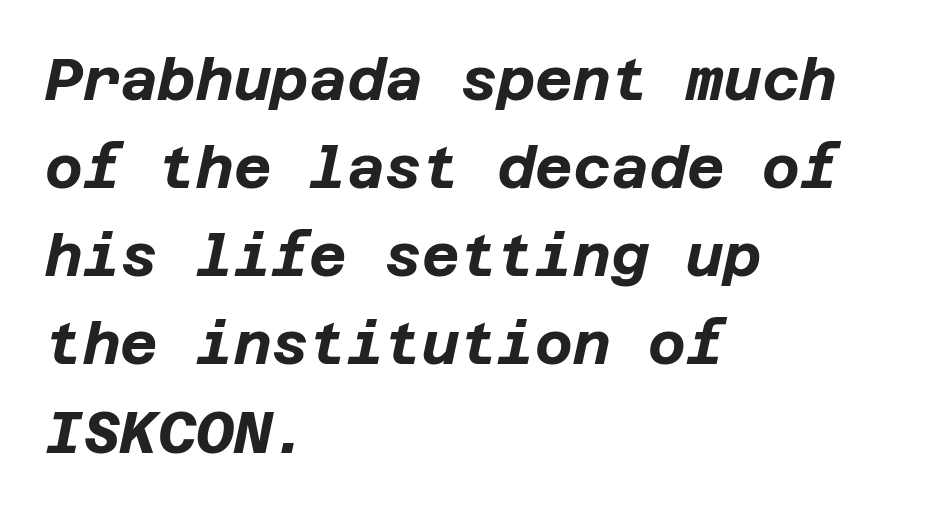
The compositor pushed each line to the left boundary. As a designer I'd log this as weight 700, bold. These lines were composed using italics. The line-height multiplier appears to be the usual default.
